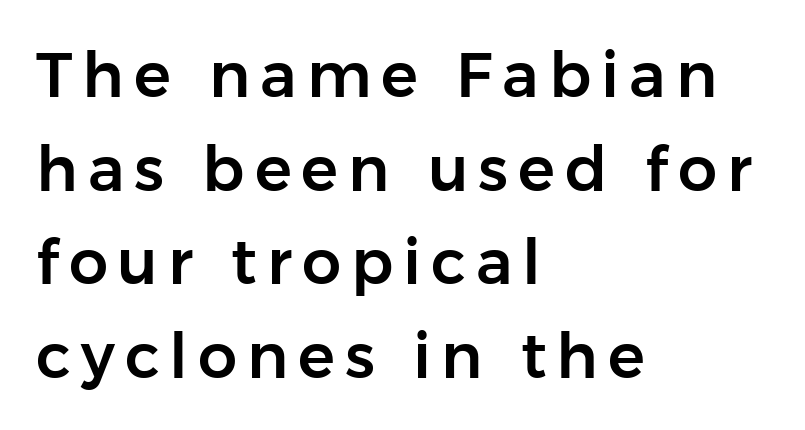
The image shows 62 px sans-serif type, upright; set left-aligned, normal line spacing (1.51x), not underlined; low stroke contrast and a medium x-height.
